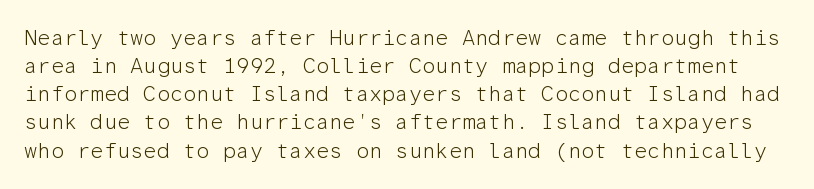
Plain, unruled lines of type. Caption: standard tracking, unaltered. The lettering stays uniformly vertical, giving the passage a roman look. The characters are drawn with everyday or finer stroke widths. Reading down the column, the eye jumps a familiar distance to each next line.
